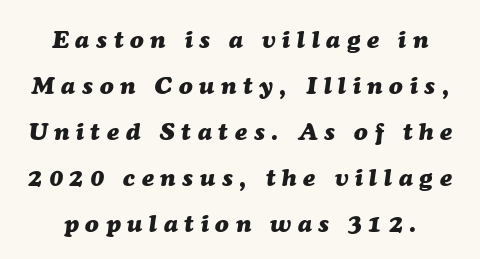
Q: Is the text bold? A: Yes.
Q: Is the text italic (slanted)? A: Yes, it leans right by about 7 degrees.
Q: Is the text underlined? A: No.
Q: How is the paragraph aligned? A: Centered.
Q: Is the spacing between letters normal or unusually wide? A: Unusually wide.
